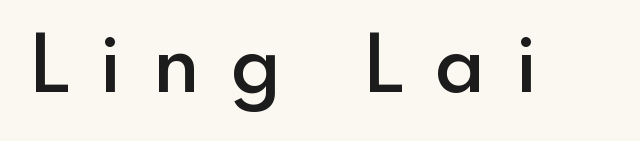
The image shows 79 px semibold sans-serif type, upright; set unusually wide letter spacing (+0.41 em), not underlined; a small x-height.
